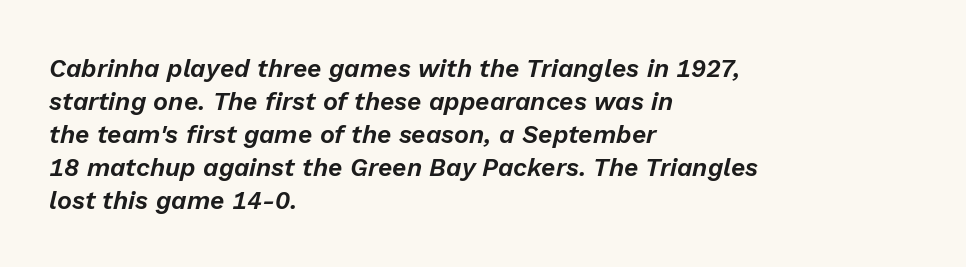
{"italic": "yes", "lean": "right", "slant_degrees": 13, "underline": "no", "align": "left", "line_spacing": "normal", "line_spacing_ratio": 1.32, "letter_spacing": "normal", "letter_spacing_em": 0.0, "glyph_px": 25}
